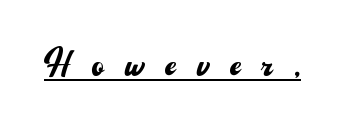
The image shows 47 px regular-weight sans-serif type; set unusually wide letter spacing (+0.44 em), underlined; medium stroke contrast and a small x-height.
